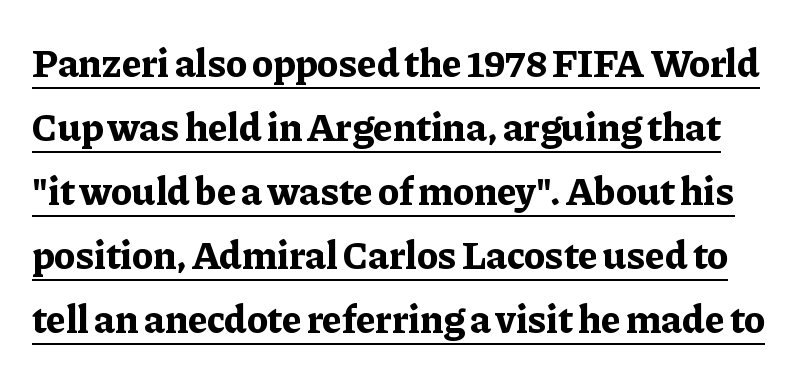
{"serif": "yes", "italic": "no", "bold": "yes", "weight": "bold", "width": "normal", "stroke_contrast": "low", "x_height": "medium", "monospaced": "no", "underline": "yes", "line_spacing": "normal", "line_spacing_ratio": 1.6, "letter_spacing": "normal", "letter_spacing_em": 0.0, "glyph_px": 40}
